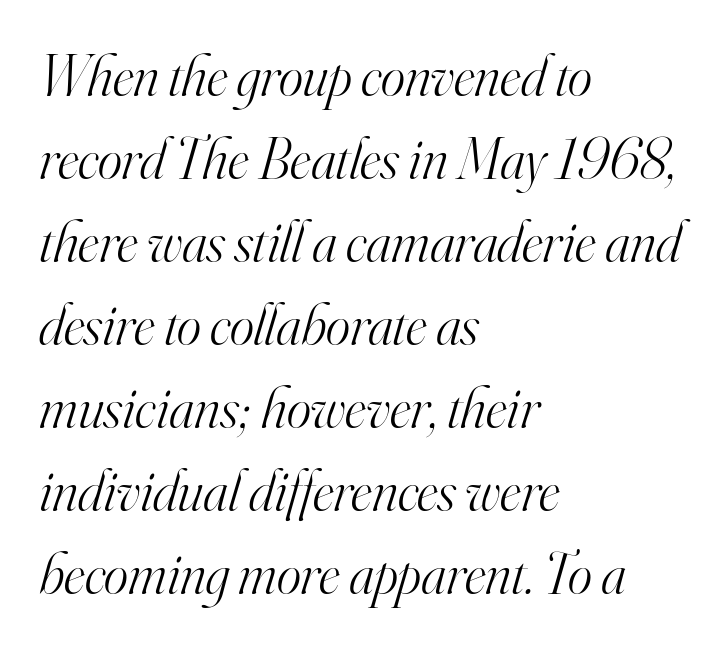
What's the leading like? Ordinary, nothing unusual. There's an unmistakable incline to the writing here. Ink coverage per letter is moderate at most. Each row of text sits above clean, open space. Is the letter spacing exaggerated? No — it looks like the ordinary default. Examine the stroke ends and you'll spot serifs.
